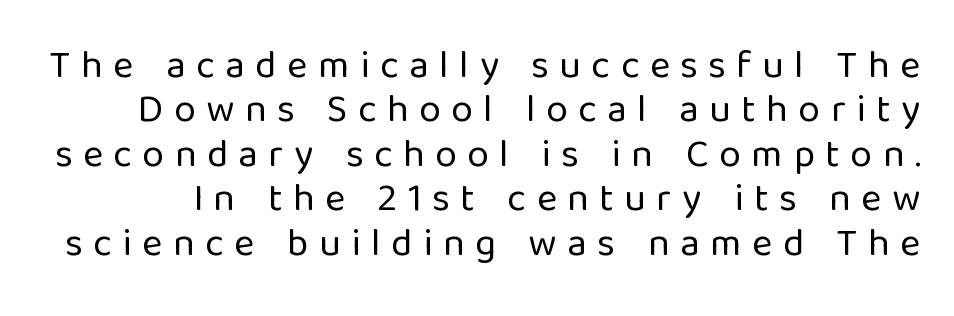
Examine the stroke ends and you'll find no serifs. Letter spacing: wide. The typography opts for an upright posture over an oblique one. The face used here is proportionally spaced, like ordinary book or web type.
